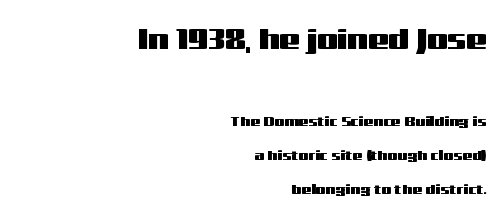
Q: Is the text italic (slanted)? A: No, it is upright.
Q: Is the typeface a serif or a sans-serif typeface? A: Sans-serif.
Q: Is the text underlined? A: No.
Q: How is the paragraph aligned? A: Right-aligned.
Q: Is the spacing between letters normal or unusually wide? A: Normal.
Q: Is the spacing between lines tight, normal or loose? A: Loose.
Q: Which block of text is set in a larger size, the first (top) or the second (bottom)? A: The first (top) one.
Q: Width (condensed, normal, or wide)? A: Wide.
Q: Stroke contrast? A: Medium.
Q: x-height? A: Medium.
Q: Monospaced? A: No.
